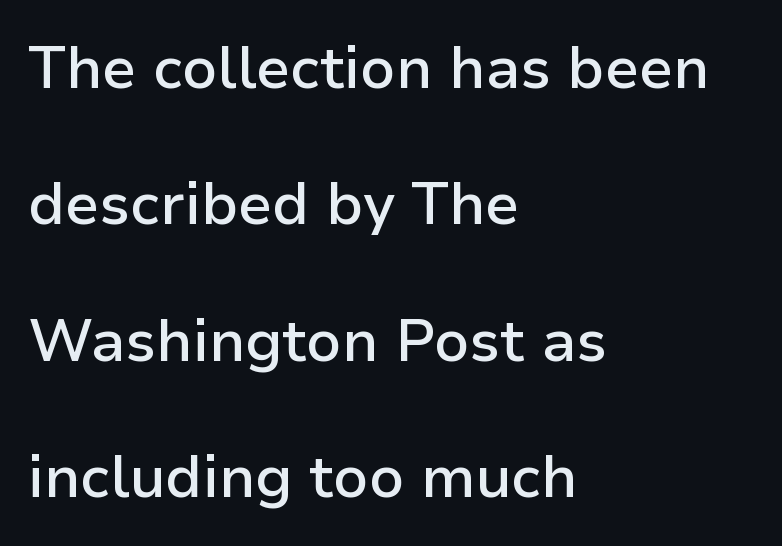
{"serif": "no", "italic": "no", "bold": "semi", "weight": "semibold", "width": "normal", "stroke_contrast": "low", "x_height": "medium", "monospaced": "no", "underline": "no", "align": "left", "line_spacing": "loose", "line_spacing_ratio": 2.31, "letter_spacing": "normal", "letter_spacing_em": 0.0, "glyph_px": 59}
